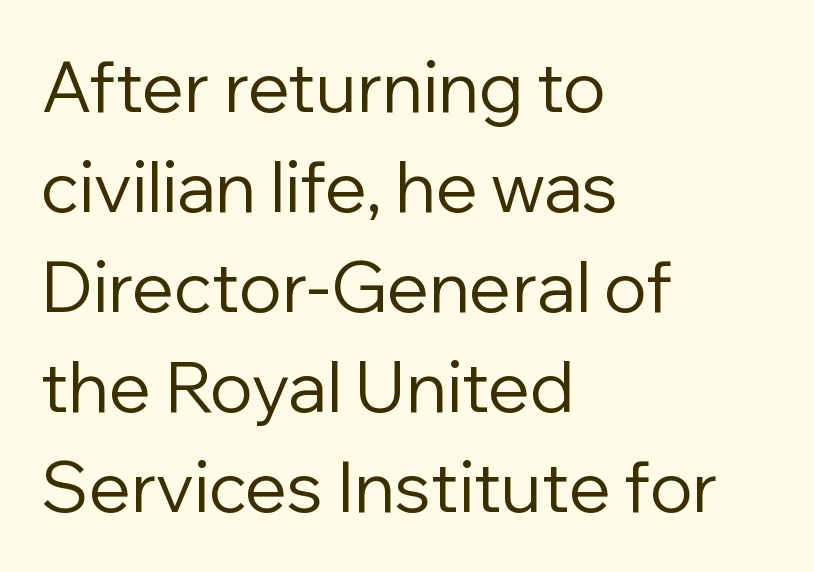
Q: Is the text bold? A: No.
Q: Is the text italic (slanted)? A: No, it is upright.
Q: Is the typeface a serif or a sans-serif typeface? A: Sans-serif.
Q: Is the text underlined? A: No.
Q: How is the paragraph aligned? A: Left-aligned.
Q: Is the spacing between letters normal or unusually wide? A: Normal.
Q: Is the spacing between lines tight, normal or loose? A: Normal.
Q: Width (condensed, normal, or wide)? A: Normal.
Q: Stroke contrast? A: Low.
Q: x-height? A: Medium.
Q: Monospaced? A: No.
